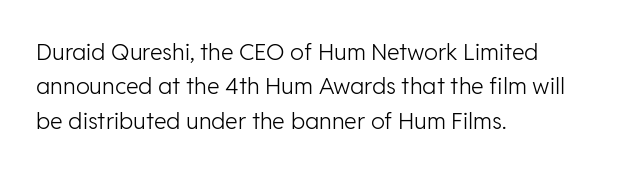
The image shows 23 px text type, upright; set left-aligned, normal line spacing (1.49x), normal letter spacing, not underlined.
